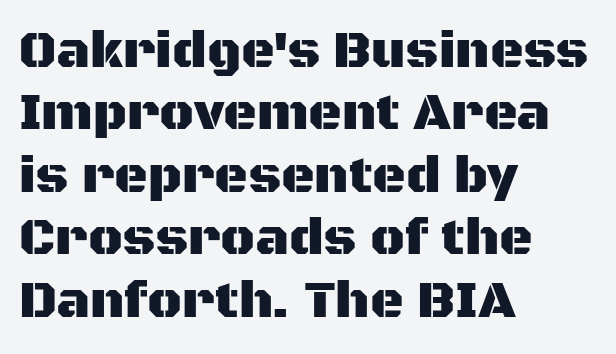
Q: Is the text italic (slanted)? A: No, it is upright.
Q: Is the typeface a serif or a sans-serif typeface? A: Sans-serif.
Q: Is the text underlined? A: No.
Q: How is the paragraph aligned? A: Left-aligned.
Q: Is the spacing between letters normal or unusually wide? A: Normal.
Q: Width (condensed, normal, or wide)? A: Normal.
Q: Stroke contrast? A: Medium.
Q: x-height? A: Large.
Q: Monospaced? A: No.
